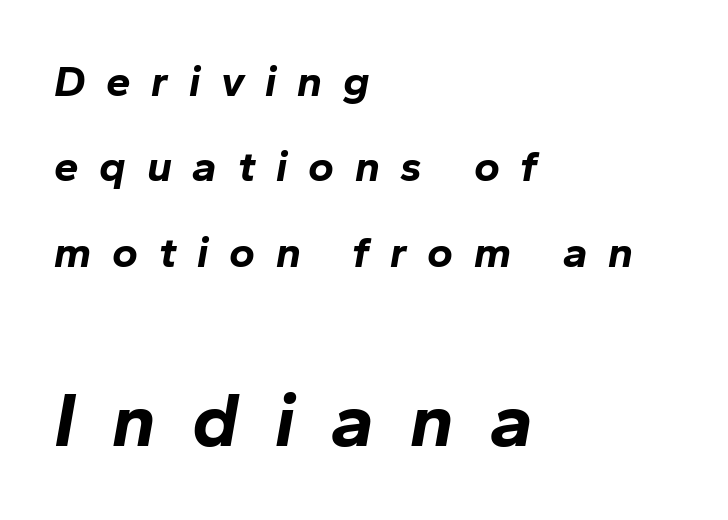
Q: Is the text bold? A: Yes.
Q: Is the text italic (slanted)? A: Yes, it leans right by about 10 degrees.
Q: Is the text underlined? A: No.
Q: How is the paragraph aligned? A: Left-aligned.
Q: Is the spacing between letters normal or unusually wide? A: Unusually wide.
Q: Is the spacing between lines tight, normal or loose? A: Loose.
Q: Which block of text is set in a larger size, the first (top) or the second (bottom)? A: The second (bottom) one.
Q: Width (condensed, normal, or wide)? A: Normal.
Q: Stroke contrast? A: Low.
Q: x-height? A: Medium.
Q: Monospaced? A: No.
